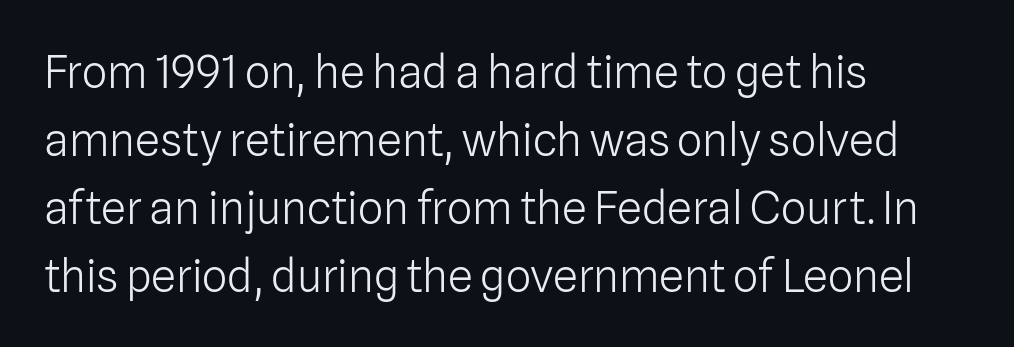
The image shows 45 px light sans-serif type, upright; set left-aligned, normal line spacing (1.51x), normal letter spacing, not underlined; low stroke contrast and a medium x-height.
